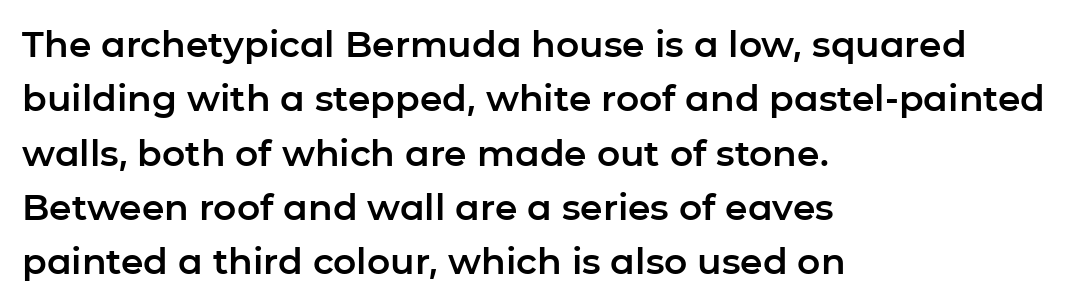
{"serif": "no", "italic": "no", "width": "normal", "stroke_contrast": "low", "x_height": "medium", "monospaced": "no", "underline": "no", "align": "left", "line_spacing": "normal", "line_spacing_ratio": 1.51, "letter_spacing": "normal", "letter_spacing_em": 0.0, "glyph_px": 36}
